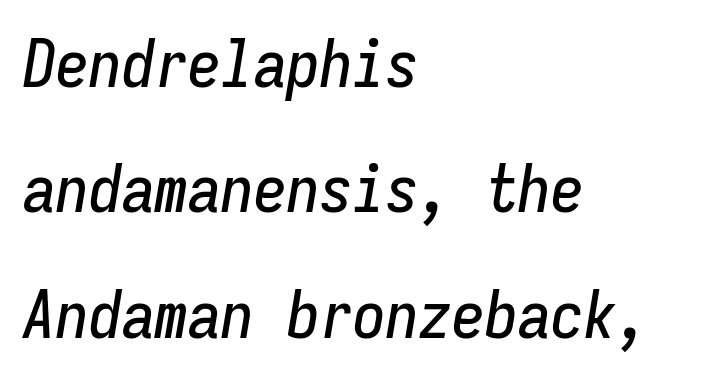
Q: Is the text italic (slanted)? A: Yes, it leans right by about 9 degrees.
Q: Is the text underlined? A: No.
Q: How is the paragraph aligned? A: Left-aligned.
Q: Is the spacing between letters normal or unusually wide? A: Normal.
Q: Is the spacing between lines tight, normal or loose? A: Loose.
Q: Width (condensed, normal, or wide)? A: Condensed.
Q: Stroke contrast? A: Low.
Q: x-height? A: Medium.
Q: Monospaced? A: Yes.
